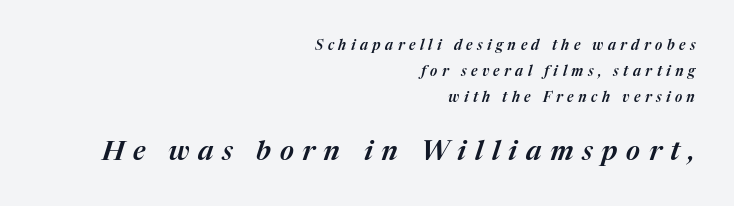
{"italic": "yes", "lean": "right", "slant_degrees": 17, "underline": "no", "align": "right", "line_spacing_ratio": 1.86, "letter_spacing": "wide", "letter_spacing_em": 0.32, "larger_block": "second", "size_ratio": 1.93, "glyph_px": 27}
